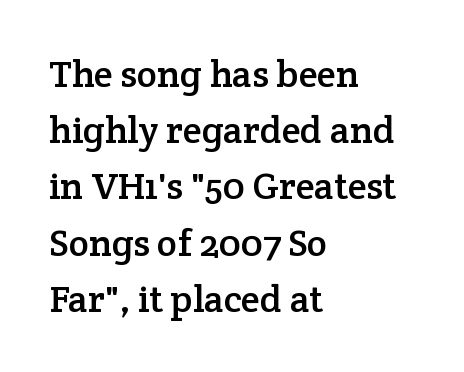
{"serif": "yes", "italic": "no", "width": "normal", "stroke_contrast": "low", "x_height": "medium", "monospaced": "no", "underline": "no", "align": "left", "line_spacing": "normal", "line_spacing_ratio": 1.48, "letter_spacing": "normal", "letter_spacing_em": 0.0, "glyph_px": 38}
